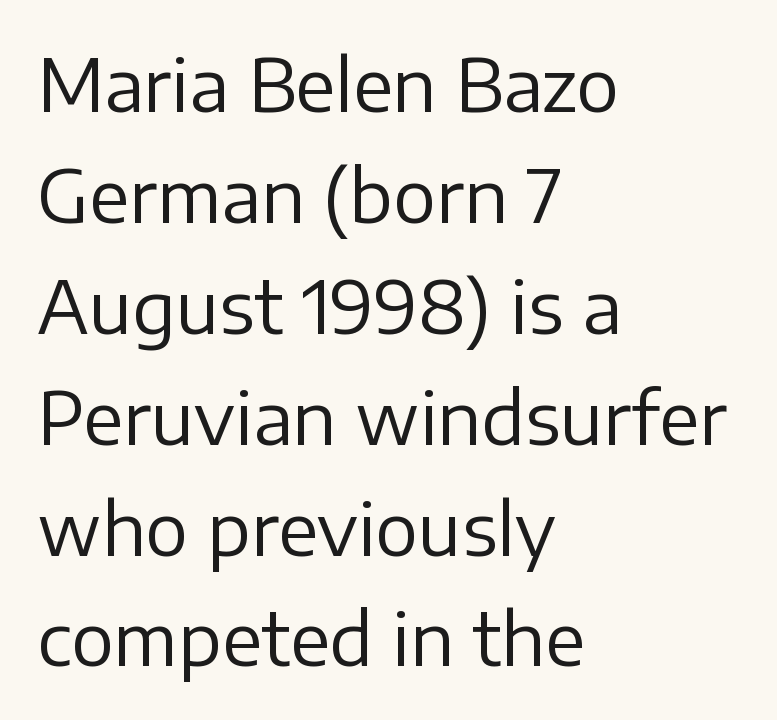
The image shows 72 px regular-weight sans-serif type, upright; set left-aligned, normal line spacing (1.54x), normal letter spacing, not underlined; low stroke contrast and a medium x-height.
